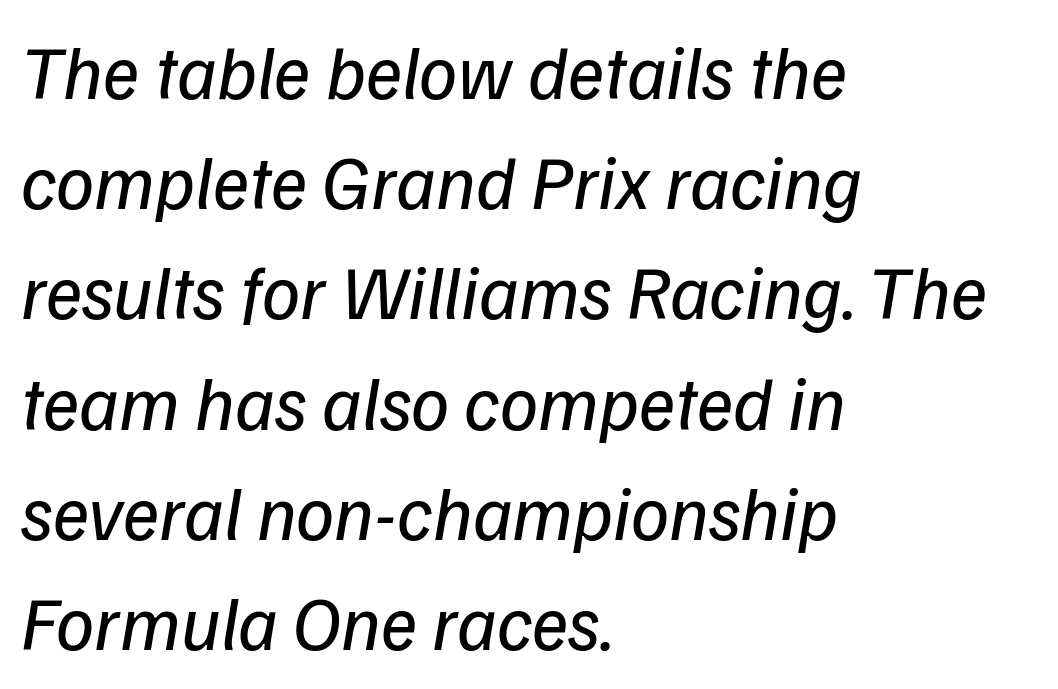
{"serif": "no", "bold": "no", "weight": "regular", "width": "normal", "stroke_contrast": "low", "x_height": "medium", "monospaced": "no", "underline": "no", "align": "left", "line_spacing": "normal", "line_spacing_ratio": 1.45, "letter_spacing": "normal", "letter_spacing_em": 0.0, "glyph_px": 76}
